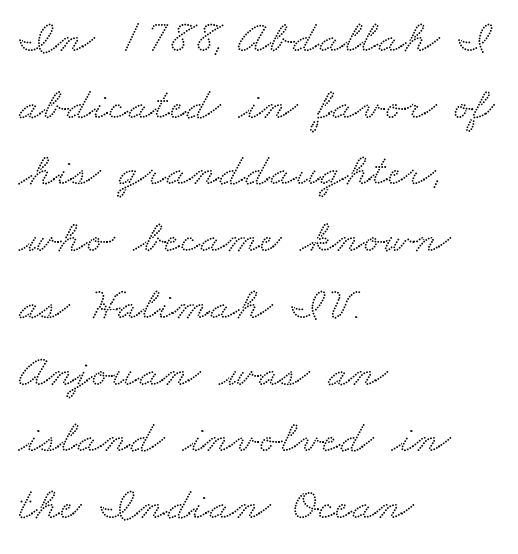
The image shows 47 px wide serif type; set left-aligned, normal line spacing (1.42x), normal letter spacing, not underlined; low stroke contrast and a small x-height.
